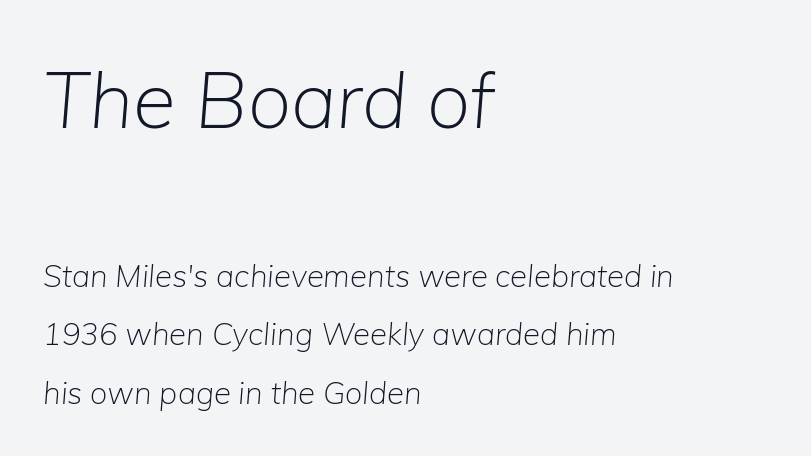
Q: Is the text bold? A: No.
Q: Is the text italic (slanted)? A: Yes, it leans right by about 5 degrees.
Q: Is the text underlined? A: No.
Q: How is the paragraph aligned? A: Left-aligned.
Q: Is the spacing between letters normal or unusually wide? A: Normal.
Q: Which block of text is set in a larger size, the first (top) or the second (bottom)? A: The first (top) one.
Q: Width (condensed, normal, or wide)? A: Normal.
Q: Stroke contrast? A: Low.
Q: x-height? A: Medium.
Q: Monospaced? A: No.
